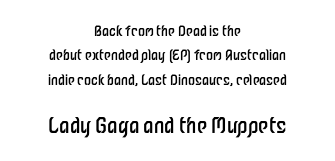
A typesetter would call this zero additional tracking. This layout puts the modest block above and the oversized block below. Stroke thickness stays within the range of a standard reading face or lighter. Descender tails drop into unmarked territory. Line starts and ends both wander, symmetrically. Notice how the stems are strictly vertical — no italics here.
